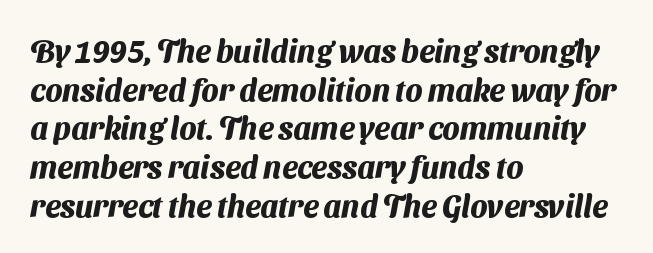
Summary of vertical rhythm: regular, with standard interline spacing. Font category for this specimen: sans-serif. Caption: bold face, heavy strokes. Each letter keeps its own natural width here, so spacing adapts to shape. Compared with a centered layout, this one pins lines to the left instead.
